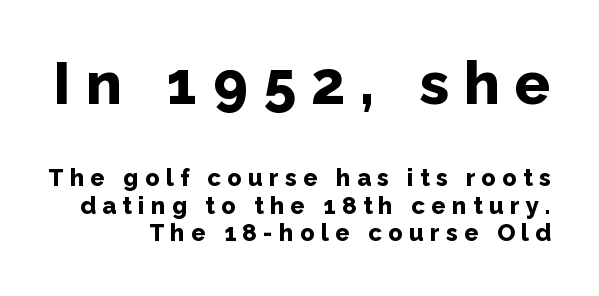
The image shows 59 px bold sans-serif type, upright; set tight line spacing (1.15x), unusually wide letter spacing (+0.26 em), not underlined; the first (top) block is 2.46x larger; low stroke contrast and a medium x-height.
